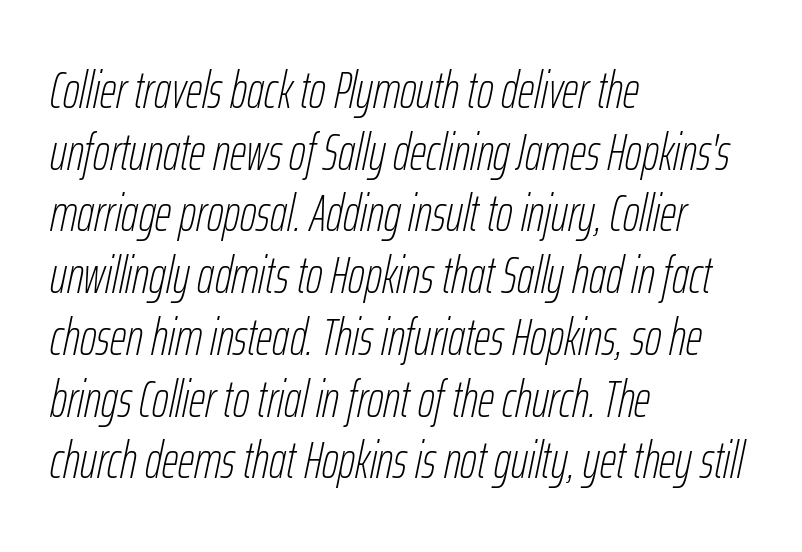
Q: Is the text bold? A: No.
Q: Is the text italic (slanted)? A: Yes, it leans right by about 12 degrees.
Q: Is the text underlined? A: No.
Q: How is the paragraph aligned? A: Left-aligned.
Q: Is the spacing between letters normal or unusually wide? A: Normal.
Q: Width (condensed, normal, or wide)? A: Condensed.
Q: Stroke contrast? A: Low.
Q: x-height? A: Medium.
Q: Monospaced? A: No.
